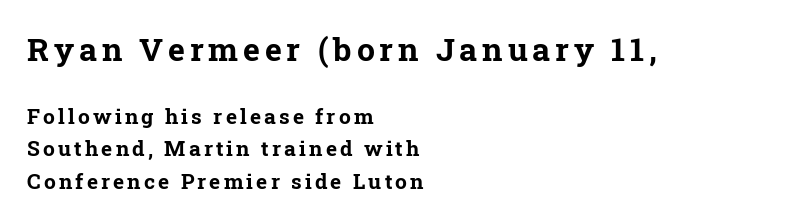
The image shows 32 px bold serif type, upright; set left-aligned, normal line spacing (1.54x), not underlined; the first (top) block is 1.52x larger; low stroke contrast and a medium x-height.
